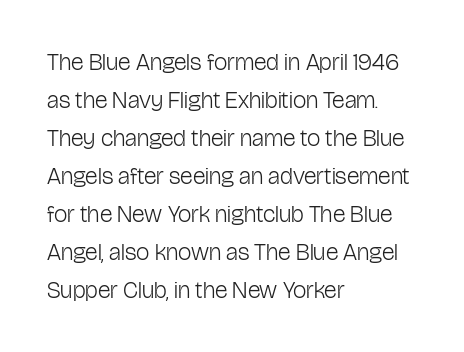
Caption: standard tracking, unaltered. How would I describe the line gaps? Plain and ordinary. Notice how the stems are strictly vertical — no italics here. The typeface has the unassuming heft of standard copy or less. The lines are quadded left.
